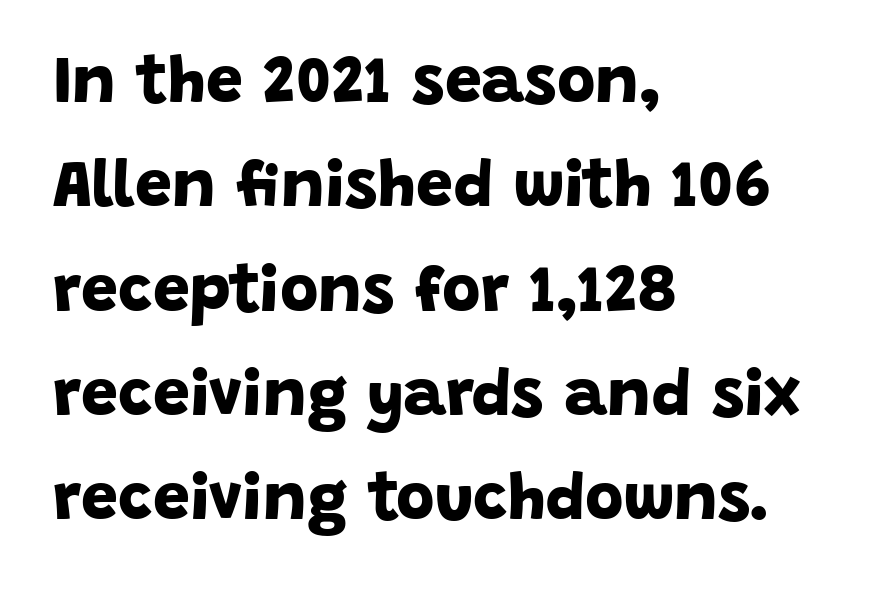
Classification — sans serif. The words here are not underlined. How would I describe the line gaps? Plain and ordinary. The face used here is rendered with its standard letterfit. Typesetter's note: full bold, strokes at maximum text heaviness. The passage shown is typed in a proportional face where columns would drift.
